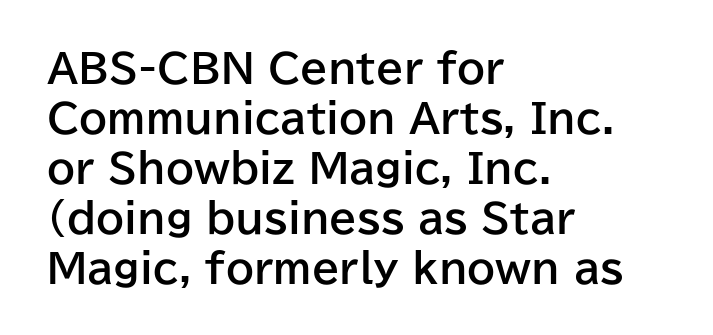
{"serif": "no", "italic": "no", "bold": "yes", "weight": "bold", "width": "normal", "stroke_contrast": "low", "x_height": "medium", "monospaced": "no", "underline": "no", "align": "left", "line_spacing": "normal", "line_spacing_ratio": 1.25, "letter_spacing": "normal", "letter_spacing_em": 0.0, "glyph_px": 40}
